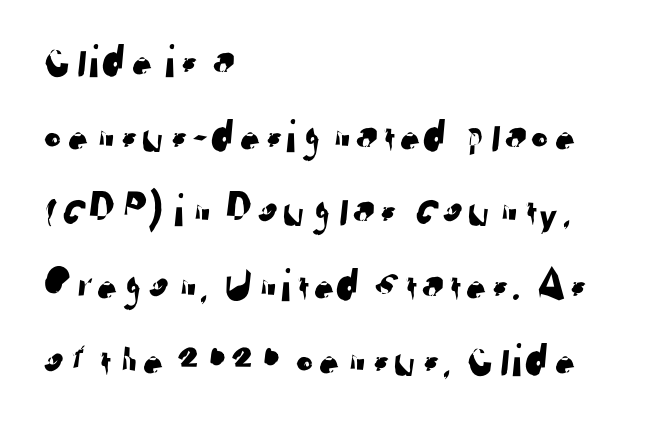
The image shows 47 px sans-serif type; set left-aligned, normal line spacing (1.59x), normal letter spacing, not underlined; low stroke contrast and a medium x-height.
